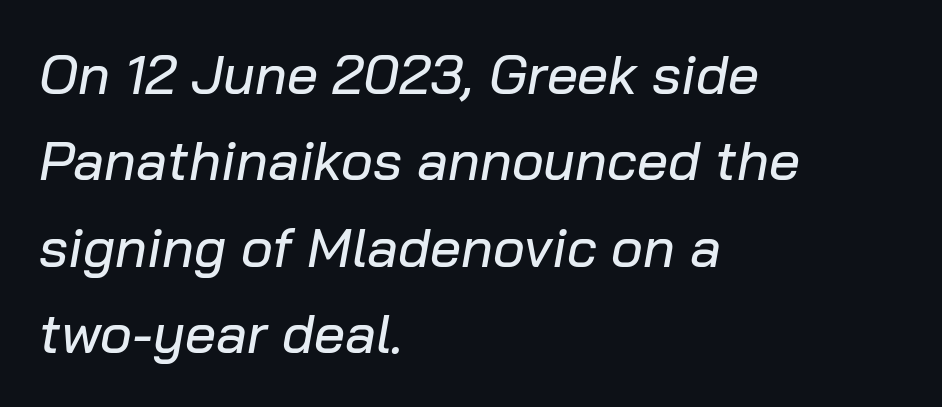
The image shows 55 px text type, italic (leaning right); set left-aligned, normal line spacing (1.57x), normal letter spacing, not underlined; low stroke contrast and a medium x-height.
